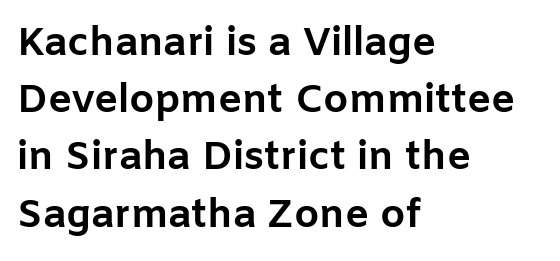
The font's upright variant was chosen for this text. The rendering anchors every line to the left-hand side. The face used here is a sans, in the tradition of grotesques and geometrics. The passage shown is typed in a proportional face where columns would drift.
